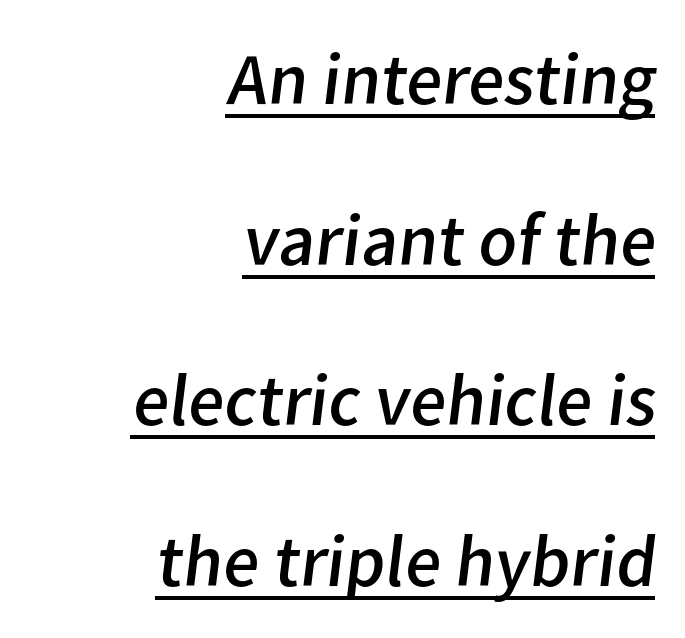
Q: Is the text bold? A: No.
Q: Is the typeface a serif or a sans-serif typeface? A: Sans-serif.
Q: Is the text underlined? A: Yes.
Q: How is the paragraph aligned? A: Right-aligned.
Q: Is the spacing between letters normal or unusually wide? A: Normal.
Q: Is the spacing between lines tight, normal or loose? A: Loose.
Q: Width (condensed, normal, or wide)? A: Normal.
Q: Stroke contrast? A: Low.
Q: x-height? A: Medium.
Q: Monospaced? A: No.
